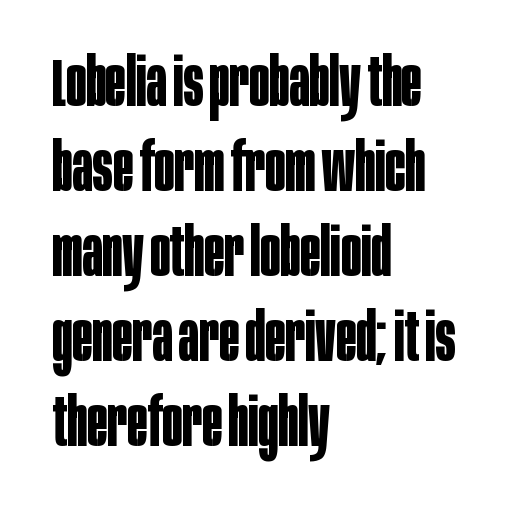
The image shows 67 px bold, condensed sans-serif type, upright; set left-aligned, normal line spacing (1.27x), normal letter spacing, not underlined; low stroke contrast and a large x-height.
